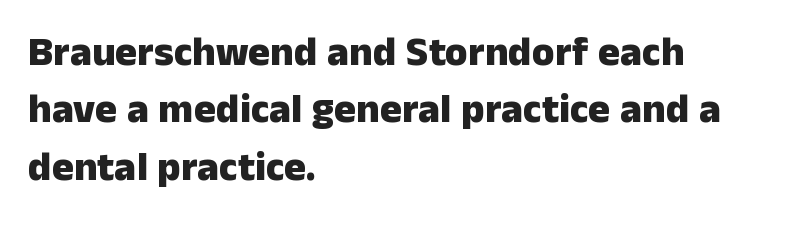
Interline gaps are of average width in this sample. A clean baseline with only descenders dipping below it. How are the letters spaced? Ordinarily, with no added tracking. Varying glyph widths throughout — classic text-font behaviour. This is heavy type, rendered in bold.
